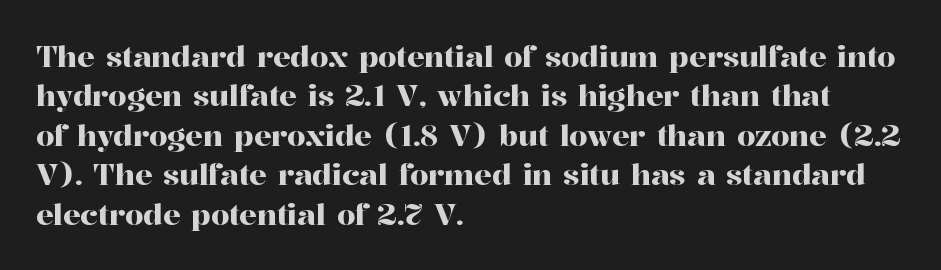
The image shows 29 px serif type, upright; set left-aligned, normal line spacing (1.36x), normal letter spacing, not underlined; high stroke contrast and a medium x-height.
